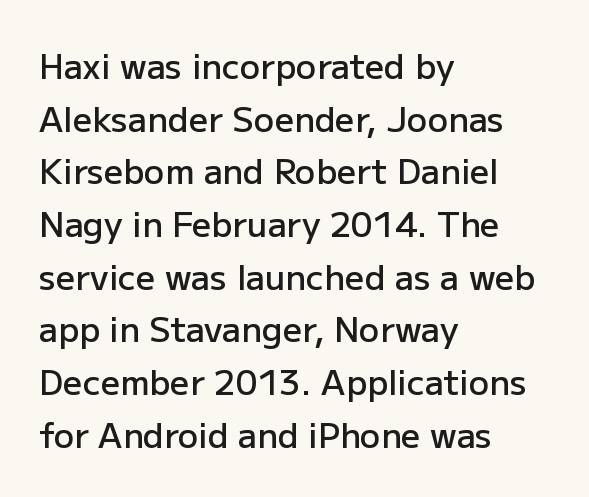
Varying glyph widths throughout — classic text-font behaviour. The glyphs in this specimen are sans serif. Designer's note — italics off, roman on. Typographic density is moderately raised because the face is semibold.
